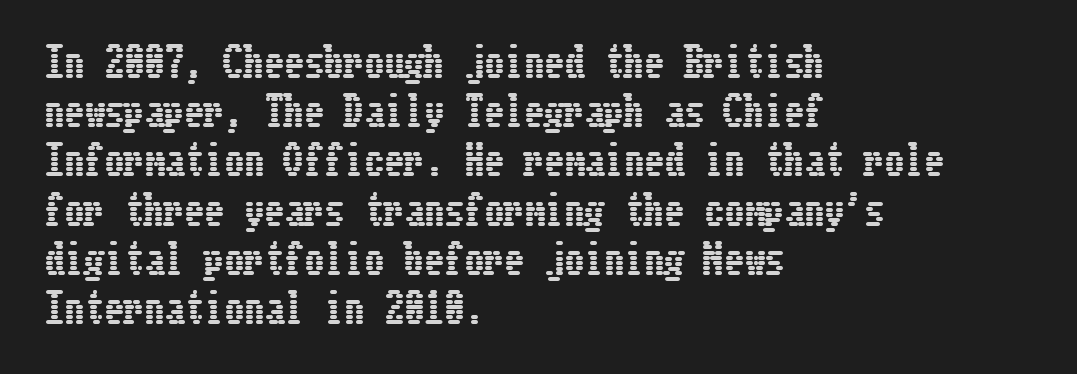
The image shows 40 px condensed type, upright; set left-aligned, line spacing 1.23x, normal letter spacing, not underlined; low stroke contrast and a medium x-height.
